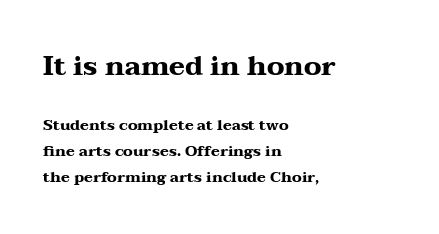
Q: Is the text bold? A: Yes.
Q: Is the text italic (slanted)? A: No, it is upright.
Q: Is the text underlined? A: No.
Q: How is the paragraph aligned? A: Left-aligned.
Q: Is the spacing between letters normal or unusually wide? A: Normal.
Q: Which block of text is set in a larger size, the first (top) or the second (bottom)? A: The first (top) one.
